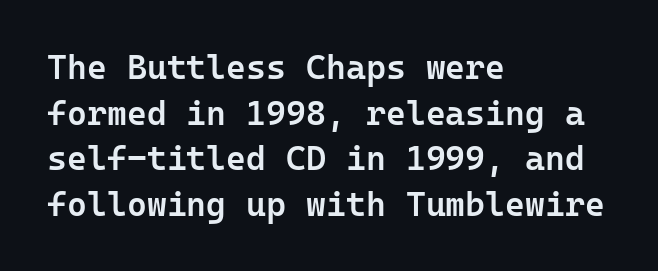
Q: Is the text bold? A: Semi-bold.
Q: Is the text italic (slanted)? A: No, it is upright.
Q: Is the typeface a serif or a sans-serif typeface? A: Sans-serif.
Q: Is the text underlined? A: No.
Q: How is the paragraph aligned? A: Left-aligned.
Q: Is the spacing between letters normal or unusually wide? A: Normal.
Q: Is the spacing between lines tight, normal or loose? A: Normal.
Q: Width (condensed, normal, or wide)? A: Normal.
Q: Stroke contrast? A: Low.
Q: x-height? A: Medium.
